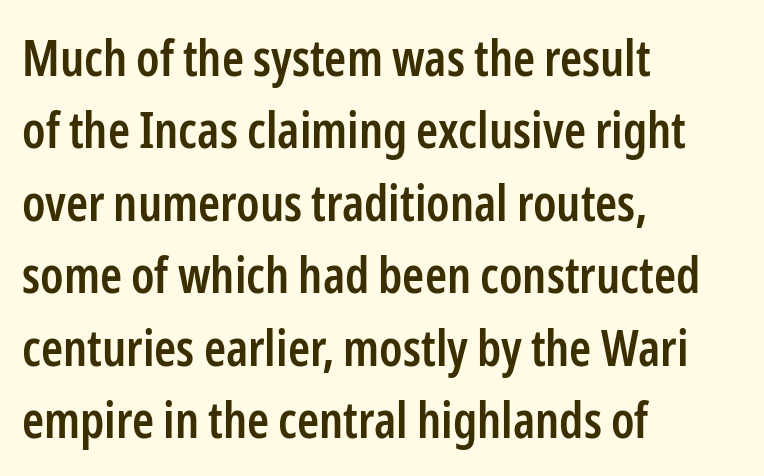
The image shows 50 px semibold, condensed sans-serif type, upright; set left-aligned, normal line spacing (1.45x), normal letter spacing, not underlined; low stroke contrast and a medium x-height.
